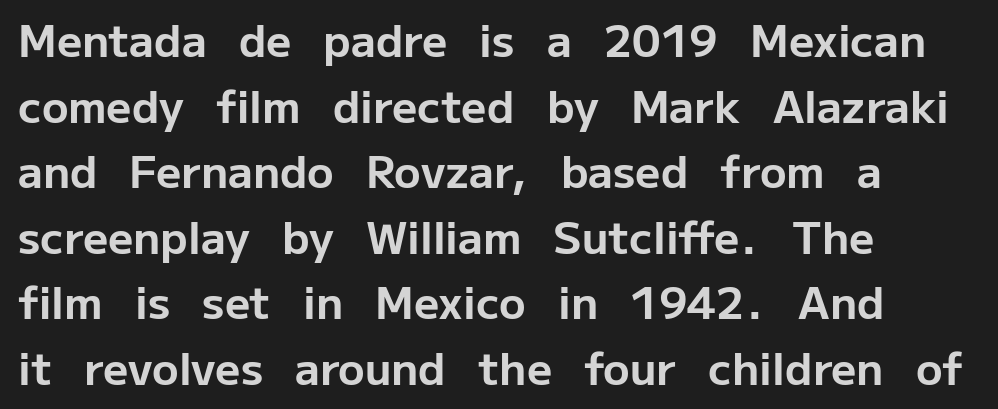
{"serif": "no", "italic": "no", "bold": "yes", "weight": "bold", "width": "normal", "stroke_contrast": "low", "x_height": "medium", "monospaced": "no", "underline": "no", "align": "left", "line_spacing": "normal", "line_spacing_ratio": 1.49, "letter_spacing": "normal", "letter_spacing_em": 0.0, "glyph_px": 44}
